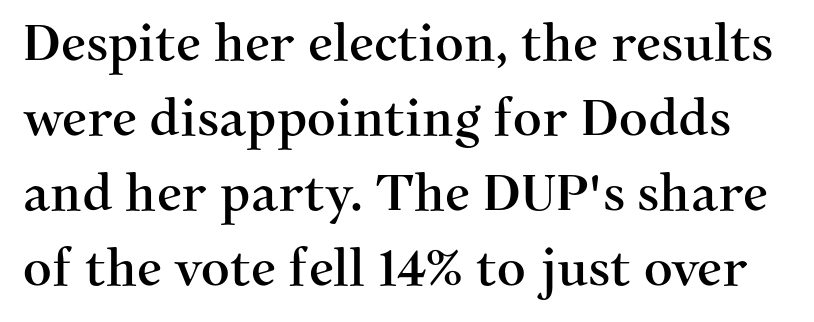
{"serif": "yes", "italic": "no", "width": "normal", "stroke_contrast": "medium", "x_height": "medium", "monospaced": "no", "underline": "no", "line_spacing": "normal", "line_spacing_ratio": 1.5, "letter_spacing": "normal", "letter_spacing_em": 0.0, "glyph_px": 50}
